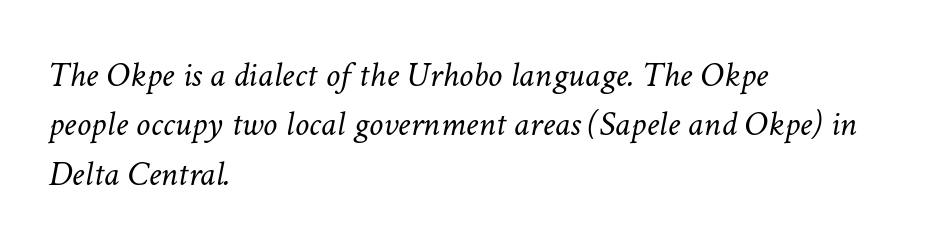
{"italic": "yes", "lean": "right", "slant_degrees": 11, "bold": "no", "weight": "light", "width": "normal", "stroke_contrast": "low", "x_height": "medium", "monospaced": "no", "underline": "no", "align": "left", "line_spacing": "normal", "line_spacing_ratio": 1.37, "letter_spacing": "normal", "letter_spacing_em": 0.0, "glyph_px": 36}
